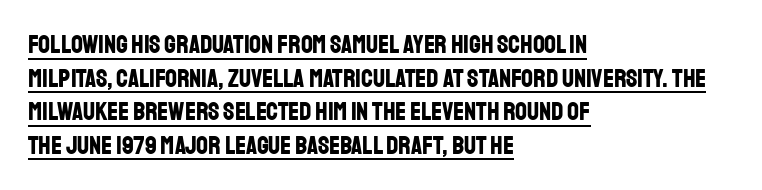
{"italic": "no", "bold": "yes", "underline": "yes", "align": "left", "line_spacing": "normal", "line_spacing_ratio": 1.29, "letter_spacing": "normal", "letter_spacing_em": 0.0, "glyph_px": 26}
